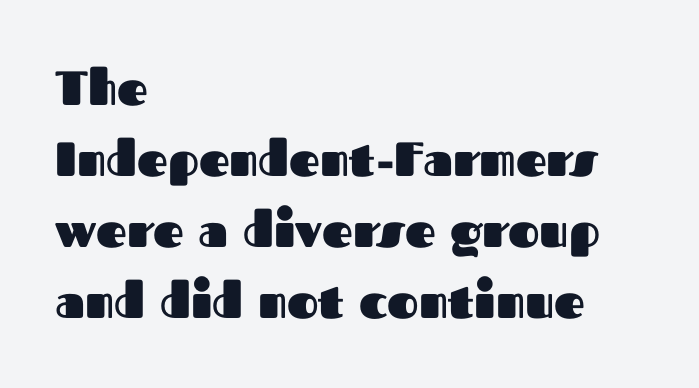
The image shows 48 px heavy sans-serif type, upright; set left-aligned, normal line spacing (1.48x), normal letter spacing, not underlined; medium stroke contrast and a medium x-height.
